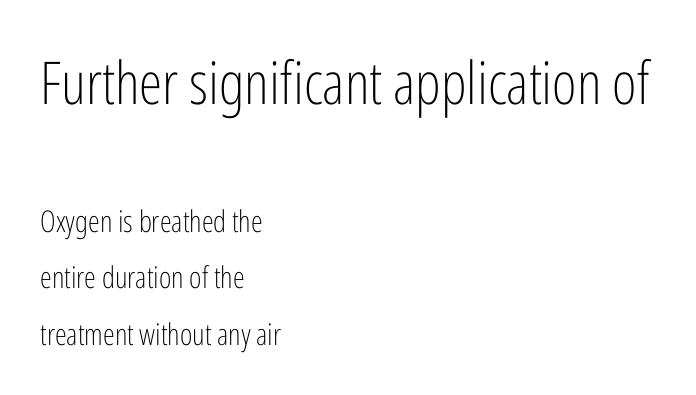
The image shows 59 px light, condensed sans-serif type, upright; set left-aligned, line spacing 1.89x, normal letter spacing, not underlined; the first (top) block is 1.97x larger; low stroke contrast and a medium x-height.
